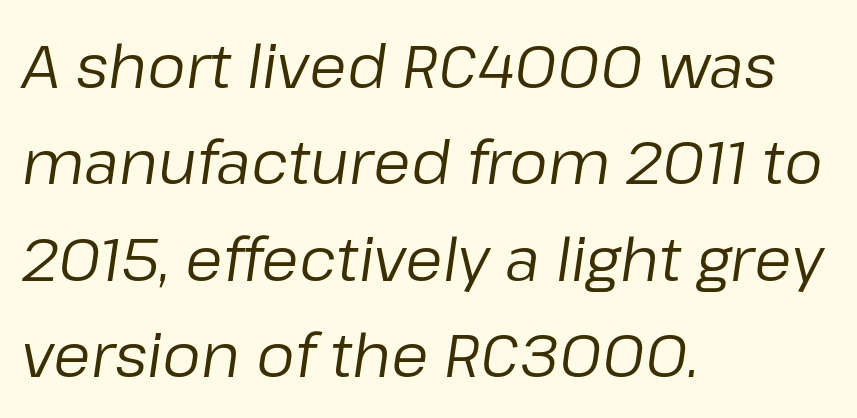
The image shows 61 px regular-weight type, italic (leaning right); set left-aligned, normal line spacing (1.58x), normal letter spacing, not underlined; low stroke contrast and a medium x-height.
